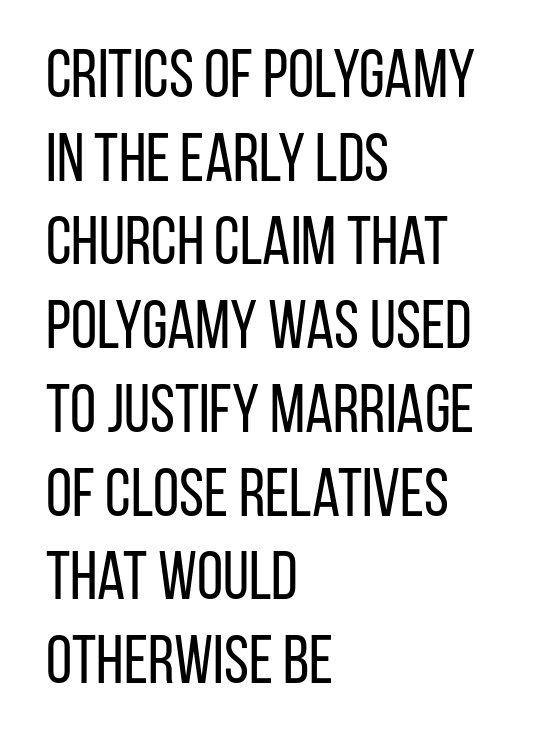
Q: Is the text bold? A: No.
Q: Is the text italic (slanted)? A: No, it is upright.
Q: Is the typeface a serif or a sans-serif typeface? A: Sans-serif.
Q: Is the text underlined? A: No.
Q: How is the paragraph aligned? A: Left-aligned.
Q: Is the spacing between letters normal or unusually wide? A: Normal.
Q: Is the spacing between lines tight, normal or loose? A: Normal.
Q: Width (condensed, normal, or wide)? A: Condensed.
Q: Stroke contrast? A: Low.
Q: x-height? A: Large.
Q: Monospaced? A: No.
